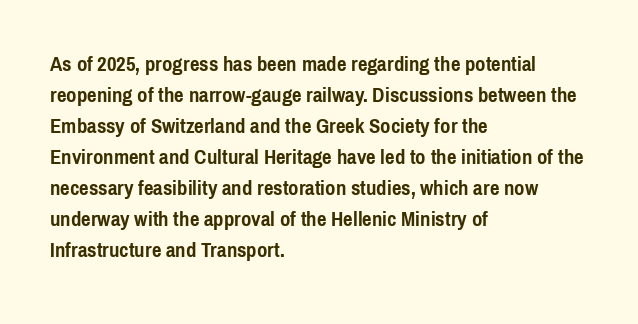
These lines keep a tight, regular rhythm from letter to letter. The typesetting leans heavy: a genuine bold. Line beginnings align vertically; line endings do not. If you drew a line through each stem, it would be perfectly vertical. Letters rest on an invisible, unmarked baseline.
